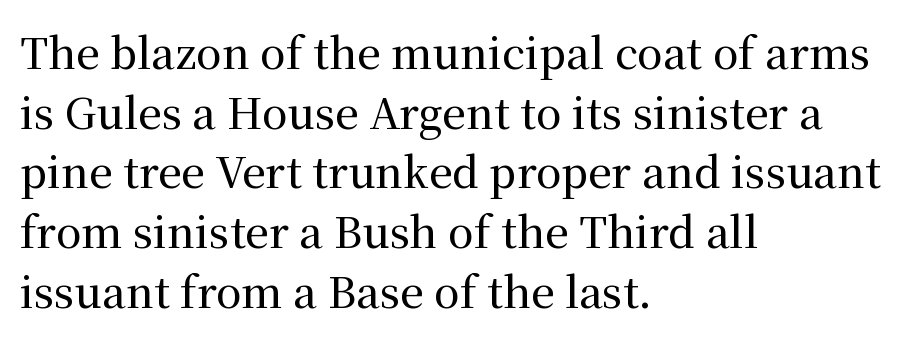
Q: Is the text italic (slanted)? A: No, it is upright.
Q: Is the typeface a serif or a sans-serif typeface? A: Serif.
Q: Is the text underlined? A: No.
Q: How is the paragraph aligned? A: Left-aligned.
Q: Is the spacing between letters normal or unusually wide? A: Normal.
Q: Is the spacing between lines tight, normal or loose? A: Normal.
Q: Width (condensed, normal, or wide)? A: Normal.
Q: Stroke contrast? A: Medium.
Q: x-height? A: Medium.
Q: Monospaced? A: No.
